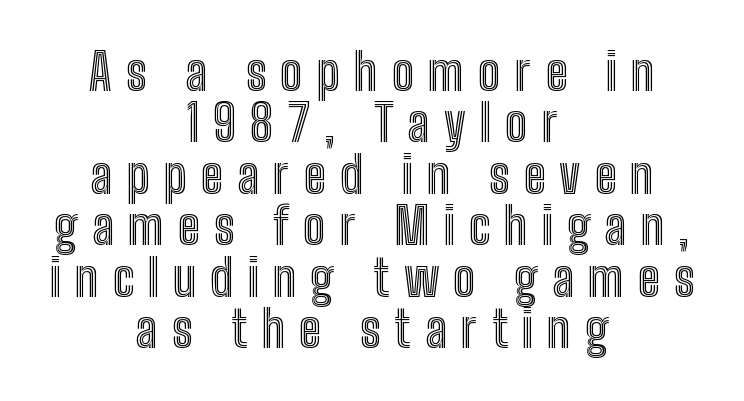
Horizontal alignment here is central, giving a formal, balanced look. How are the letters spaced? Widely, with obvious added tracking. Tightly led — the rows are bunched. Do the characters align in a grid? No, the font is proportional. Any mark beneath the type? The region is blank.
